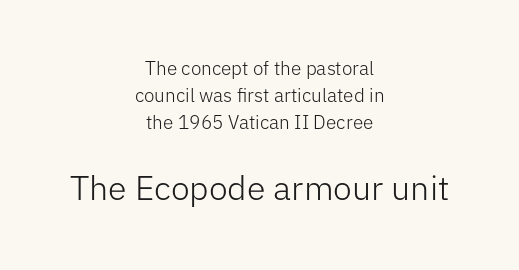
Q: Is the text bold? A: No.
Q: Is the text italic (slanted)? A: No, it is upright.
Q: Is the typeface a serif or a sans-serif typeface? A: Sans-serif.
Q: Is the text underlined? A: No.
Q: How is the paragraph aligned? A: Centered.
Q: Is the spacing between letters normal or unusually wide? A: Normal.
Q: Is the spacing between lines tight, normal or loose? A: Normal.
Q: Which block of text is set in a larger size, the first (top) or the second (bottom)? A: The second (bottom) one.
Q: Width (condensed, normal, or wide)? A: Normal.
Q: Stroke contrast? A: Low.
Q: x-height? A: Medium.
Q: Monospaced? A: No.
